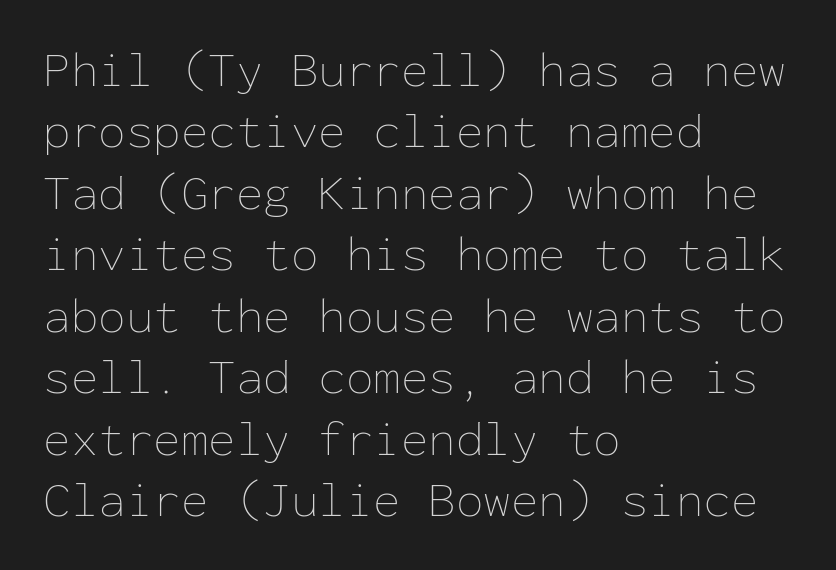
Letters rest on an invisible, unmarked baseline. This is the regular roman posture of the typeface. Honestly, the letter spacing is just normal — you wouldn't notice it. These lines are rendered in a fixed-pitch font. Alignment: flush left. Nothing heavy about these letters — not bold at all.
